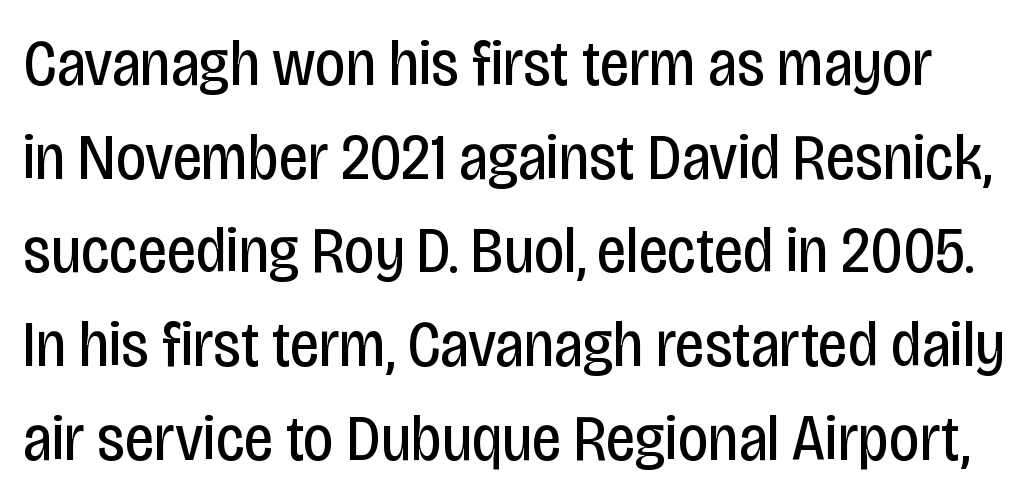
The image shows 66 px regular-weight, condensed sans-serif type, upright; set normal line spacing (1.42x), normal letter spacing, not underlined; low stroke contrast and a large x-height.
